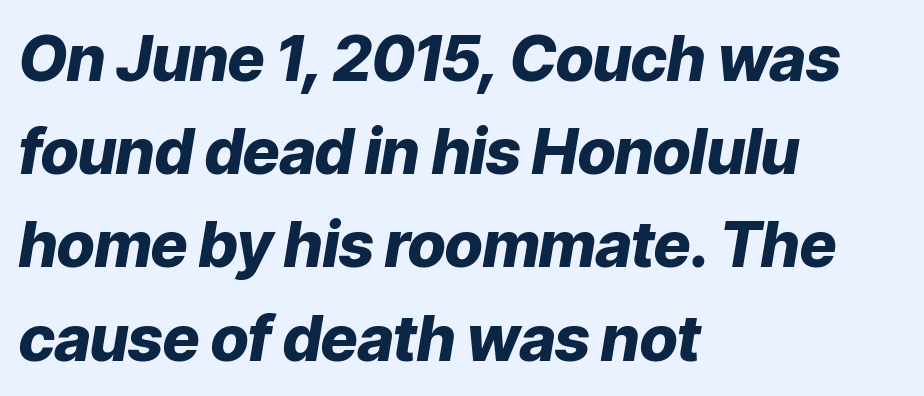
Every letter is thick-stroked: bold, no question. Think of a printed novel: that variable character pitch is what you see here. Every character sits at an angle, as italics do. Words float on clear page, feet unadorned. No extra tracking has been applied to these lines. Left-aligned paragraph, ragged on the right.
